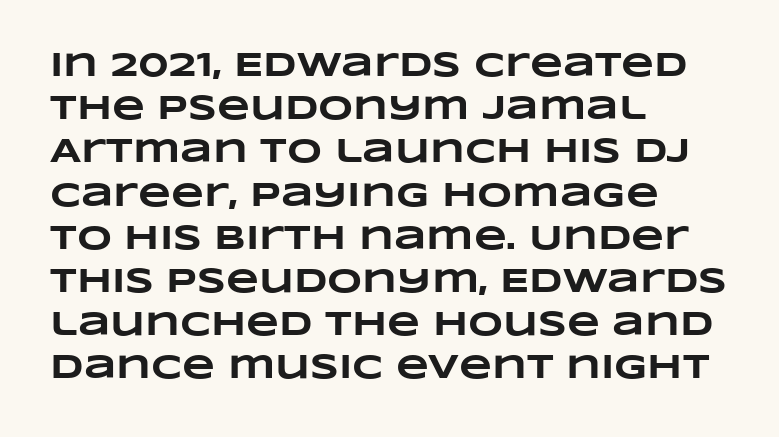
The image shows 34 px heavy, wide type; set left-aligned, normal line spacing (1.27x), normal letter spacing, not underlined; low stroke contrast and a large x-height.
